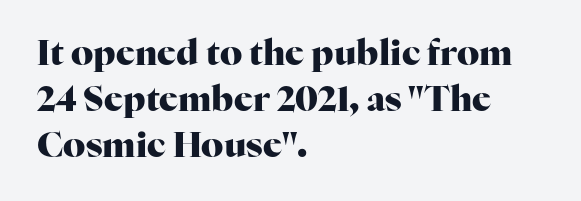
Q: Is the text bold? A: Yes.
Q: Is the text italic (slanted)? A: No, it is upright.
Q: Is the typeface a serif or a sans-serif typeface? A: Serif.
Q: Is the text underlined? A: No.
Q: How is the paragraph aligned? A: Left-aligned.
Q: Is the spacing between letters normal or unusually wide? A: Normal.
Q: Is the spacing between lines tight, normal or loose? A: Normal.
Q: Width (condensed, normal, or wide)? A: Normal.
Q: Stroke contrast? A: High.
Q: x-height? A: Medium.
Q: Monospaced? A: No.
